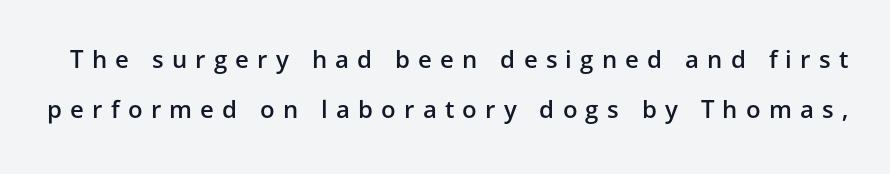
{"italic": "no", "bold": "semi", "underline": "no", "line_spacing": "loose", "line_spacing_ratio": 2.09, "letter_spacing": "wide", "letter_spacing_em": 0.34, "glyph_px": 24}
